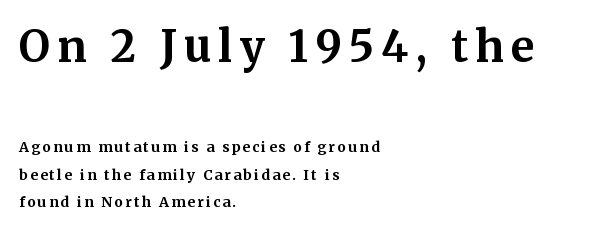
The image shows 43 px bold serif type, upright; set left-aligned, loose line spacing (1.97x), not underlined; the first (top) block is 3.07x larger; medium stroke contrast and a medium x-height.
